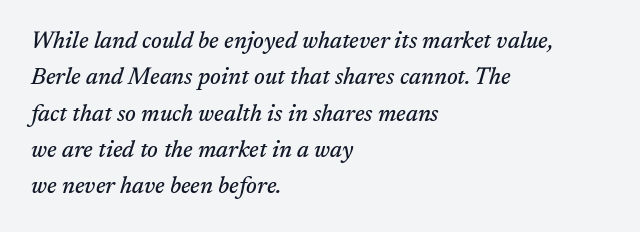
Unmarked baselines from the first word to the last. Nobody touched the tracking dial on this one. The axis of the letterforms is tilted away from vertical. Notice how the passage keeps a crisp vertical edge on the left only. Rows of type keep a routine distance in the vertical direction.
